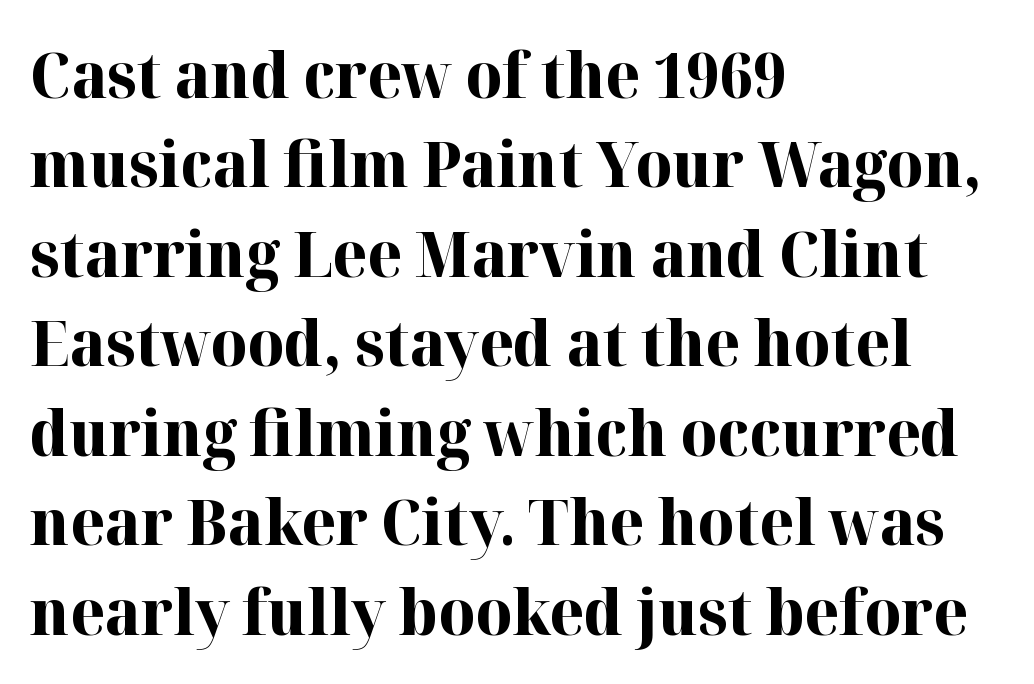
{"serif": "yes", "italic": "no", "bold": "yes", "weight": "bold", "width": "normal", "stroke_contrast": "high", "x_height": "medium", "monospaced": "no", "underline": "no", "align": "left", "line_spacing": "normal", "line_spacing_ratio": 1.42, "letter_spacing": "normal", "letter_spacing_em": 0.0, "glyph_px": 63}
